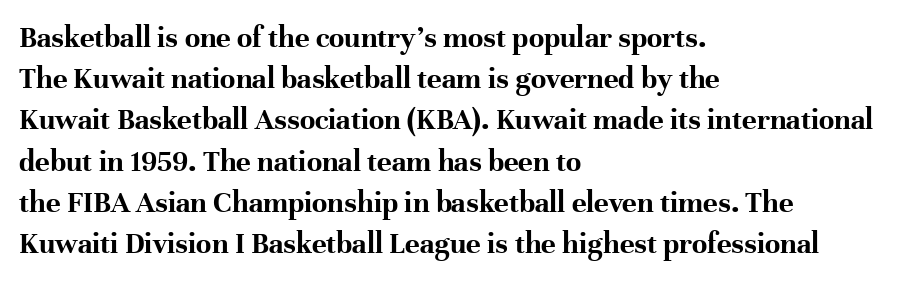
Q: Is the text bold? A: Yes.
Q: Is the text italic (slanted)? A: No, it is upright.
Q: Is the typeface a serif or a sans-serif typeface? A: Serif.
Q: Is the text underlined? A: No.
Q: How is the paragraph aligned? A: Left-aligned.
Q: Is the spacing between letters normal or unusually wide? A: Normal.
Q: Is the spacing between lines tight, normal or loose? A: Normal.
Q: Width (condensed, normal, or wide)? A: Normal.
Q: Stroke contrast? A: High.
Q: x-height? A: Medium.
Q: Monospaced? A: No.
